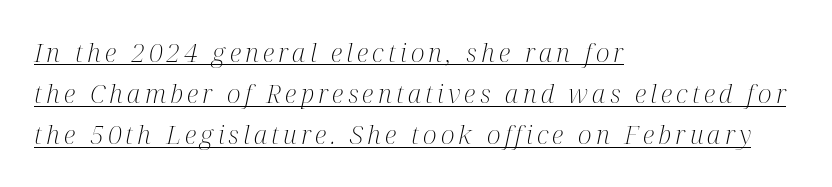
Q: Is the text bold? A: No.
Q: Is the text italic (slanted)? A: Yes, it leans right by about 12 degrees.
Q: Is the text underlined? A: Yes.
Q: How is the paragraph aligned? A: Left-aligned.
Q: Is the spacing between lines tight, normal or loose? A: Normal.
